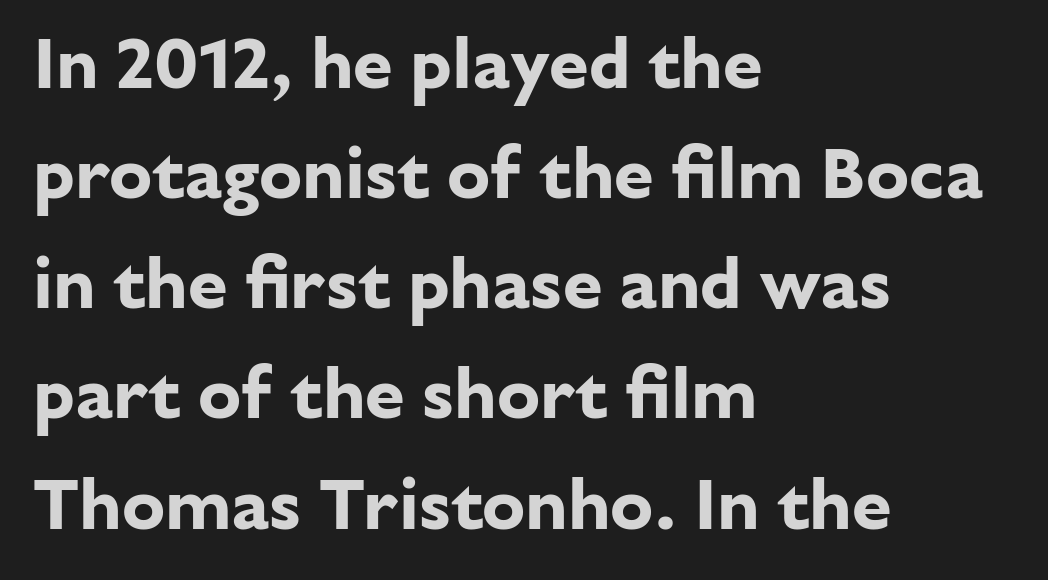
Q: Is the text bold? A: Yes.
Q: Is the text italic (slanted)? A: No, it is upright.
Q: Is the typeface a serif or a sans-serif typeface? A: Sans-serif.
Q: Is the text underlined? A: No.
Q: How is the paragraph aligned? A: Left-aligned.
Q: Is the spacing between letters normal or unusually wide? A: Normal.
Q: Is the spacing between lines tight, normal or loose? A: Normal.
Q: Width (condensed, normal, or wide)? A: Normal.
Q: Stroke contrast? A: Low.
Q: x-height? A: Medium.
Q: Monospaced? A: No.
